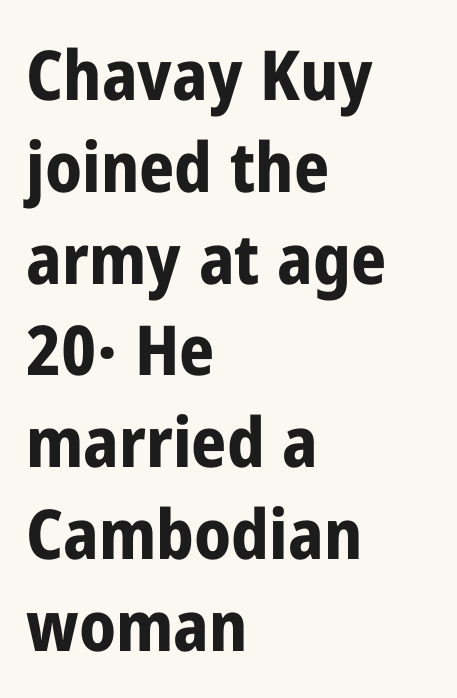
The image shows 69 px bold, condensed sans-serif type, upright; set left-aligned, normal line spacing (1.33x), normal letter spacing, not underlined; low stroke contrast and a medium x-height.
